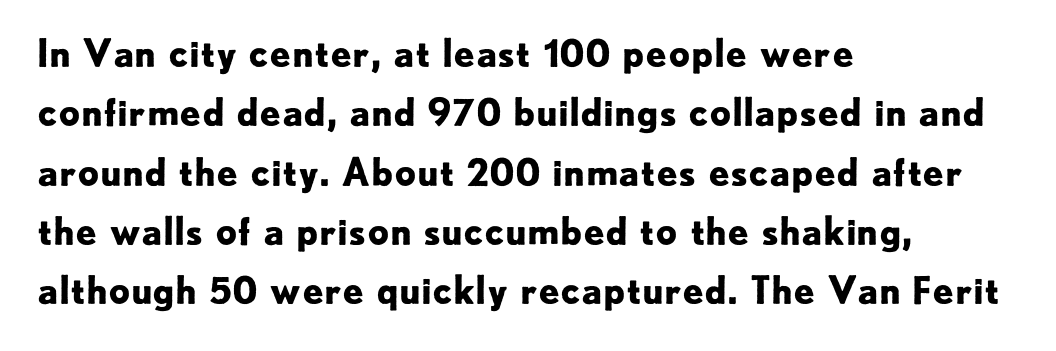
{"serif": "no", "italic": "no", "bold": "yes", "weight": "bold", "width": "normal", "stroke_contrast": "low", "x_height": "small", "monospaced": "no", "underline": "no", "align": "left", "line_spacing": "normal", "line_spacing_ratio": 1.56, "letter_spacing": "normal", "letter_spacing_em": 0.0, "glyph_px": 38}
